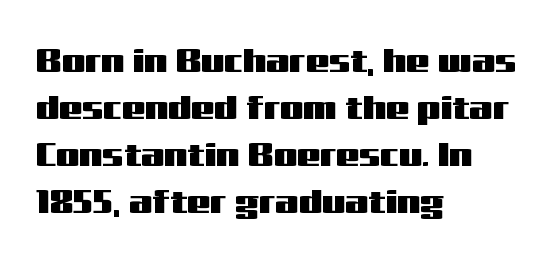
The image shows 33 px wide sans-serif type, upright; set left-aligned, normal line spacing (1.42x), normal letter spacing, not underlined; medium stroke contrast and a medium x-height.
